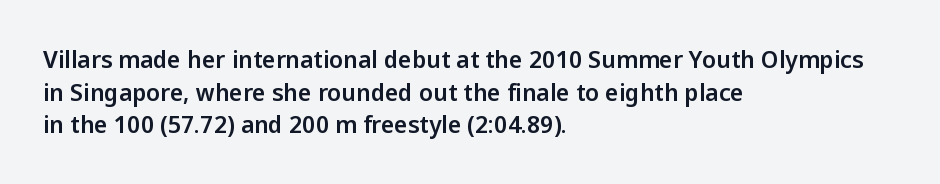
Q: Is the text italic (slanted)? A: No, it is upright.
Q: Is the text underlined? A: No.
Q: How is the paragraph aligned? A: Left-aligned.
Q: Is the spacing between letters normal or unusually wide? A: Normal.
Q: Is the spacing between lines tight, normal or loose? A: Normal.
